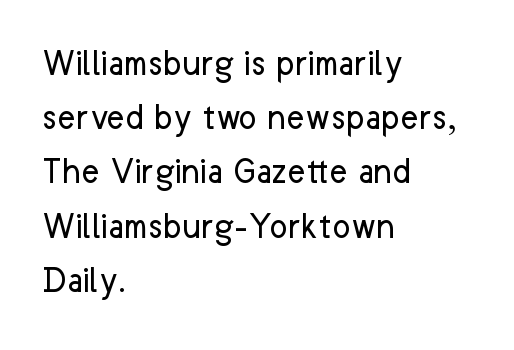
The image shows 39 px regular-weight sans-serif type, upright; set left-aligned, normal line spacing (1.39x), normal letter spacing, not underlined; low stroke contrast and a medium x-height.
